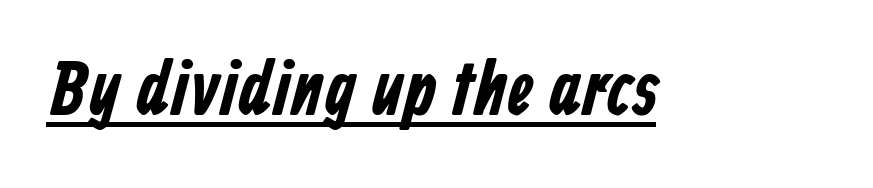
Spacing verdict: proportional, widths tailored to each character. Glyph-to-glyph distance matches everyday printed text. The string is rendered with underlining switched on. The typeface chosen for these lines omits serifs.
